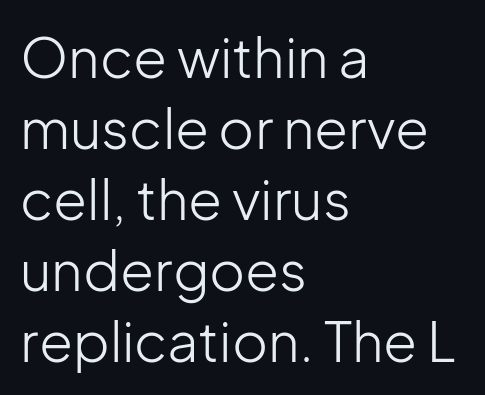
This is the regular roman posture of the typeface. The lines sit at an ordinary, default distance from one another. Quick note: underline off. The face used here is a sans, in the tradition of grotesques and geometrics. The passage shown is not bold in any degree. The passage shown is typed in a proportional face where columns would drift.
